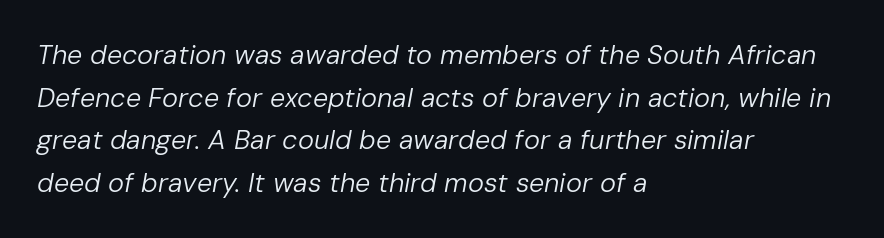
If you measured baseline to baseline, you'd find a middling distance. The specimen reads as italic at a glance. Is the stroke heavy? The answer is a plain regular-or-lighter. Does the copy run flush right? No — it runs flush left. Beneath every word, the page is bare.
